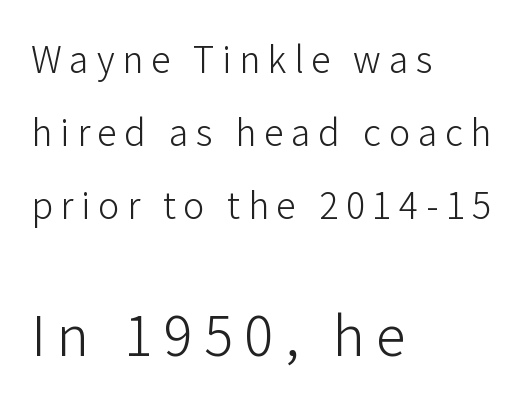
No extra ink here — the face is not bold. Students, observe: this is what heavily led, spacious text looks like. One-word summary of the alignment: left. You could only call the tracking loose — the letters float apart. The more generous point size was reserved for the lower chunk. This sample has the flowing, uneven cadence of proportional lettering.
